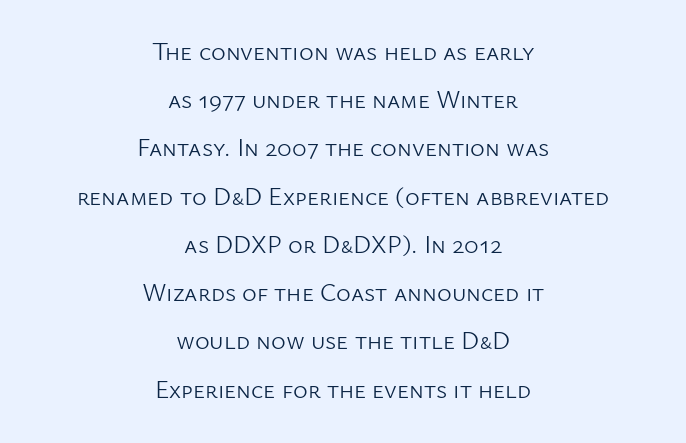
Q: Is the text bold? A: No.
Q: Is the text italic (slanted)? A: No, it is upright.
Q: Is the text underlined? A: No.
Q: How is the paragraph aligned? A: Centered.
Q: Is the spacing between letters normal or unusually wide? A: Normal.
Q: Is the spacing between lines tight, normal or loose? A: Loose.
